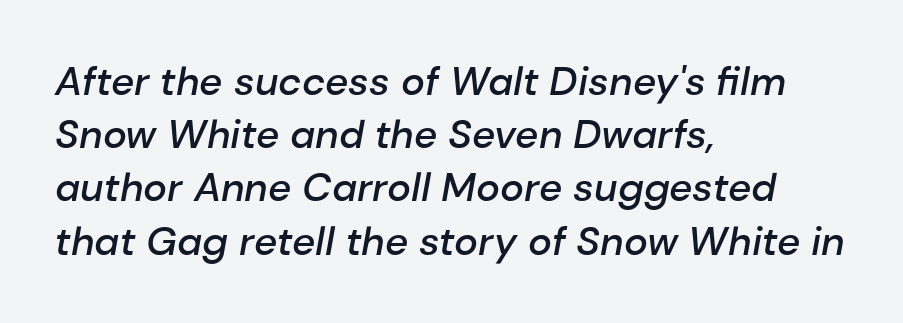
{"italic": "yes", "lean": "right", "slant_degrees": 10, "bold": "semi", "weight": "semibold", "width": "normal", "stroke_contrast": "low", "x_height": "medium", "monospaced": "no", "underline": "no", "align": "left", "line_spacing": "normal", "line_spacing_ratio": 1.33, "letter_spacing": "normal", "letter_spacing_em": 0.0, "glyph_px": 40}
